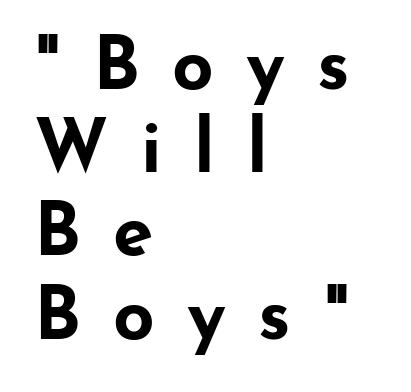
{"serif": "no", "italic": "no", "bold": "yes", "weight": "bold", "width": "wide", "stroke_contrast": "low", "x_height": "small", "monospaced": "no", "underline": "no", "align": "left", "line_spacing": "tight", "line_spacing_ratio": 1.14, "letter_spacing": "wide", "letter_spacing_em": 0.44, "glyph_px": 73}
